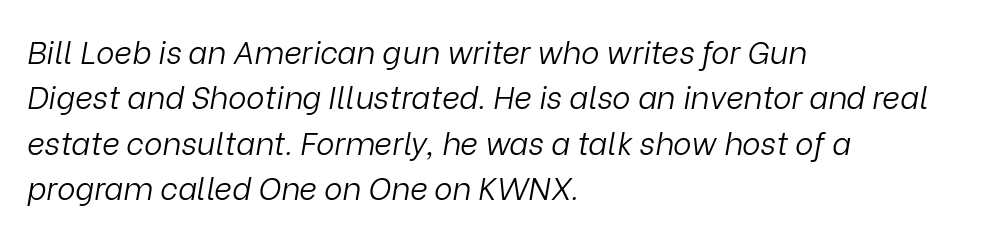
Q: Is the text bold? A: No.
Q: Is the text italic (slanted)? A: Yes, it leans right by about 9 degrees.
Q: Is the text underlined? A: No.
Q: How is the paragraph aligned? A: Left-aligned.
Q: Is the spacing between letters normal or unusually wide? A: Normal.
Q: Is the spacing between lines tight, normal or loose? A: Normal.
Q: Width (condensed, normal, or wide)? A: Normal.
Q: Stroke contrast? A: Low.
Q: x-height? A: Medium.
Q: Monospaced? A: No.
